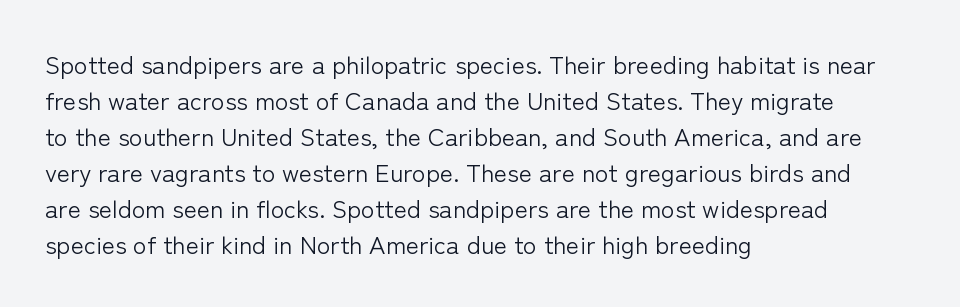
{"italic": "no", "bold": "no", "underline": "no", "align": "left", "line_spacing": "normal", "line_spacing_ratio": 1.44, "letter_spacing": "normal", "letter_spacing_em": 0.0, "glyph_px": 25}
